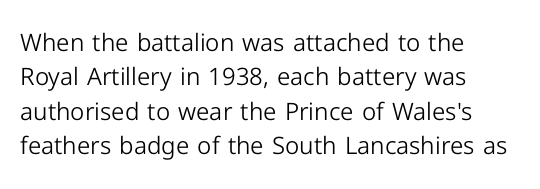
{"italic": "no", "bold": "no", "underline": "no", "align": "left", "line_spacing": "normal", "line_spacing_ratio": 1.43, "letter_spacing": "normal", "letter_spacing_em": 0.0, "glyph_px": 24}
